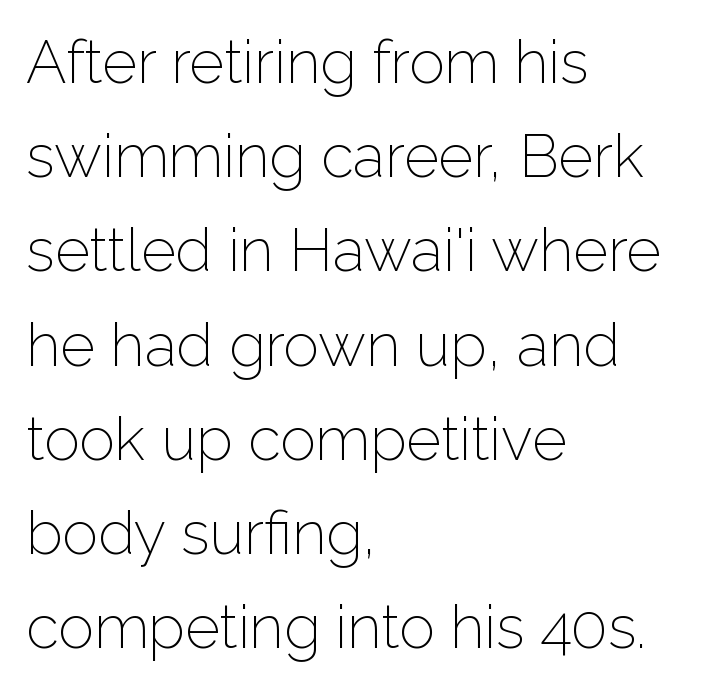
The image shows 60 px light sans-serif type, upright; set left-aligned, normal line spacing (1.57x), normal letter spacing, not underlined; low stroke contrast and a medium x-height.
